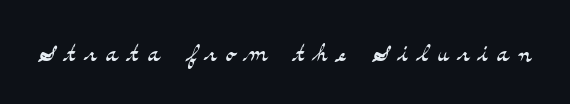
The image shows 33 px light, wide serif type; set unusually wide letter spacing (+0.27 em), not underlined; medium stroke contrast and a small x-height.
